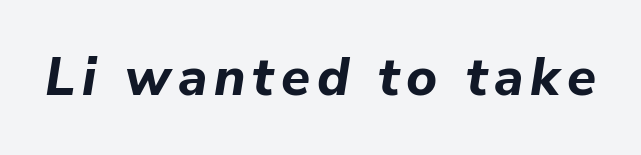
{"italic": "yes", "lean": "right", "slant_degrees": 9, "bold": "yes", "weight": "bold", "width": "normal", "stroke_contrast": "low", "x_height": "medium", "monospaced": "no", "underline": "no", "glyph_px": 53}
